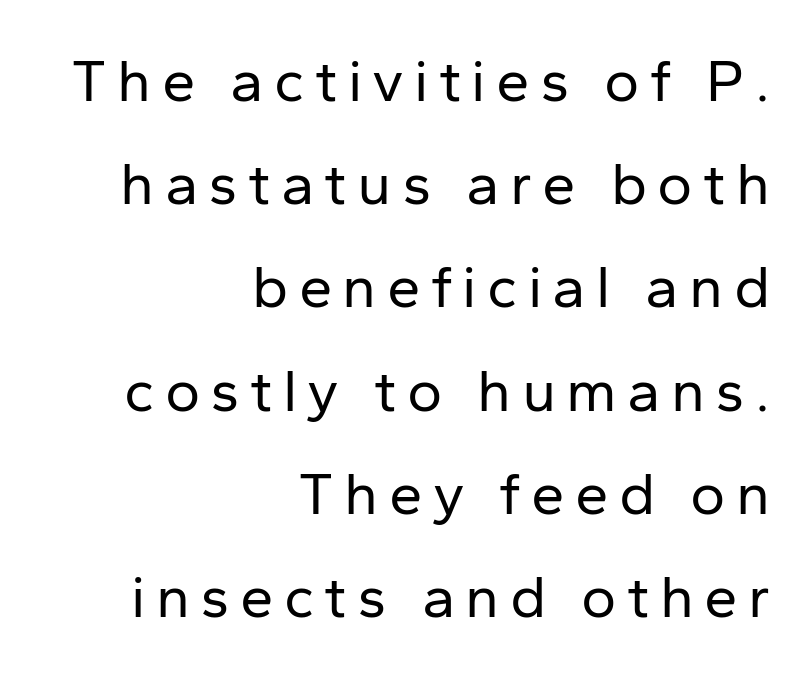
Q: Is the text bold? A: No.
Q: Is the text italic (slanted)? A: No, it is upright.
Q: Is the typeface a serif or a sans-serif typeface? A: Sans-serif.
Q: Is the text underlined? A: No.
Q: How is the paragraph aligned? A: Right-aligned.
Q: Width (condensed, normal, or wide)? A: Normal.
Q: Stroke contrast? A: Low.
Q: x-height? A: Medium.
Q: Monospaced? A: No.
